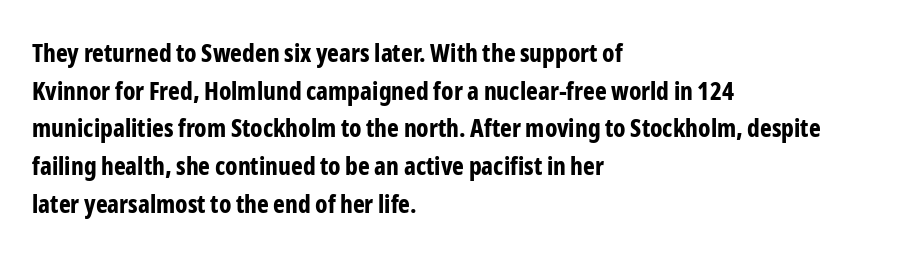
Students, note that the glyphs here touch the page at normal intervals. The vertical gap from one line to the next is medium. The lettering stays uniformly vertical, giving the passage a roman look. The lines are quadded left. Heft: maximum for text — a bold. Type without underlining.
